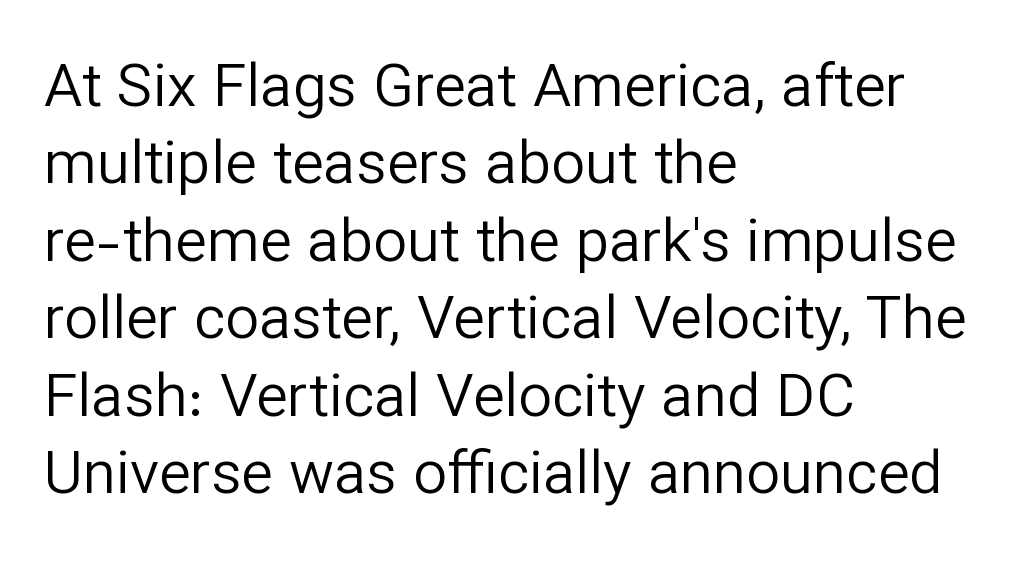
Q: Is the text bold? A: No.
Q: Is the text italic (slanted)? A: No, it is upright.
Q: Is the typeface a serif or a sans-serif typeface? A: Sans-serif.
Q: Is the text underlined? A: No.
Q: How is the paragraph aligned? A: Left-aligned.
Q: Is the spacing between letters normal or unusually wide? A: Normal.
Q: Is the spacing between lines tight, normal or loose? A: Normal.
Q: Width (condensed, normal, or wide)? A: Normal.
Q: Stroke contrast? A: Low.
Q: x-height? A: Medium.
Q: Monospaced? A: No.
